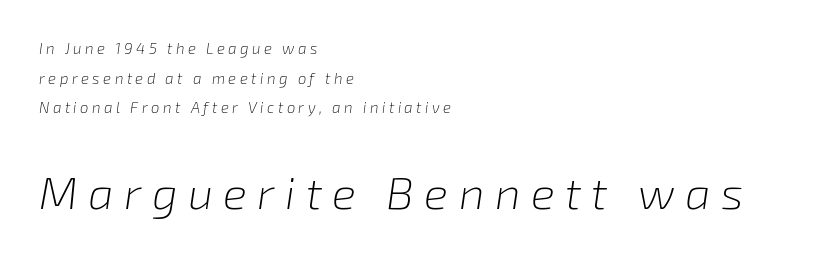
Note: smaller setting up top, larger setting below. Between one letter and the next there's a generous, obvious gap. Beneath every word, the page is bare. Italic: yes, the glyphs are oblique. If you drew a ruler down the left edge, every line would touch it.
